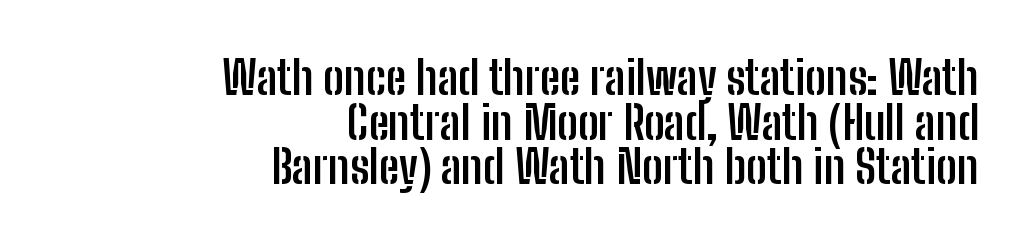
A typesetter would call this proportional, since set widths differ per character. Typographic density is high because the face is bold. Short note: letters normally spaced. Classification — sans serif. The specimen reads as upright at a glance. Underline: absent.
